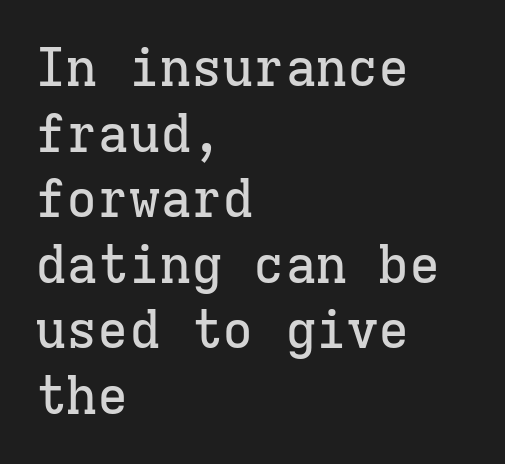
Vertical strokes here are truly vertical. Which margin do the lines hug? The left one — the right edge is uneven. Compared with typical body copy, the letter spacing here is the same. Clear beneath every line of the passage. Unlike a clean sans, this face finishes its strokes with serifs. Whoever set this chose a conventional vertical rhythm.
